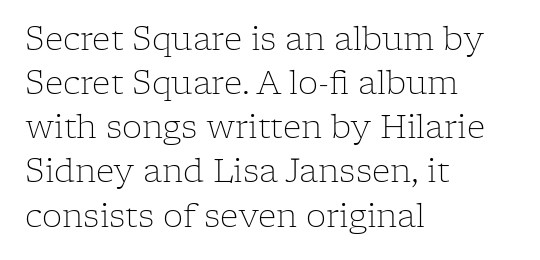
The image shows 32 px light serif type, upright; set left-aligned, normal line spacing (1.38x), normal letter spacing, not underlined; low stroke contrast and a medium x-height.
